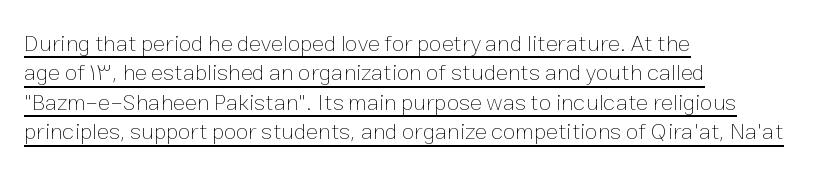
{"italic": "no", "bold": "no", "underline": "yes", "align": "left", "line_spacing": "normal", "line_spacing_ratio": 1.28, "letter_spacing": "normal", "letter_spacing_em": 0.0, "glyph_px": 23}
